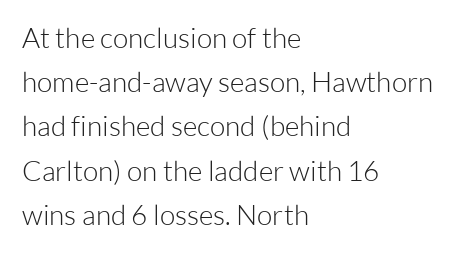
You can tell from the bare stems that sans-serif type was used. Ascenders rise straight up at ninety degrees. Underline: absent. Compared with typical body copy, the letter spacing here is the same. Vertical stems look standard width or narrower in stroke.
